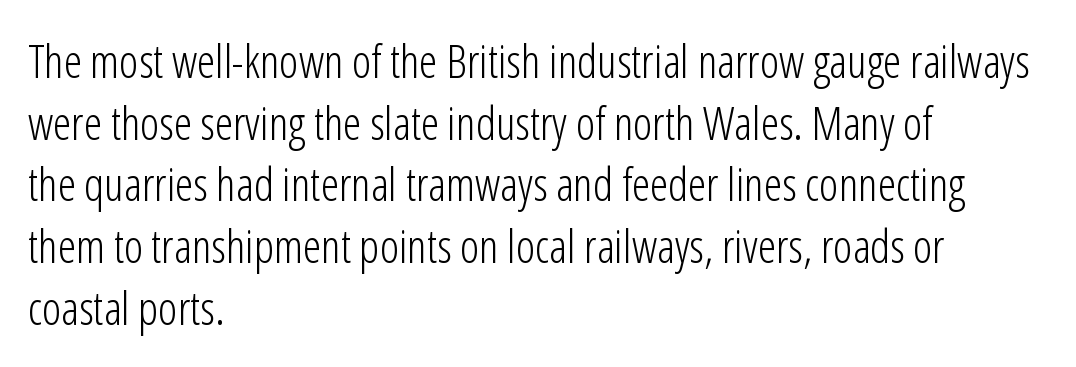
{"serif": "no", "italic": "no", "bold": "no", "weight": "light", "width": "condensed", "stroke_contrast": "low", "x_height": "medium", "monospaced": "no", "underline": "no", "align": "left", "line_spacing": "normal", "line_spacing_ratio": 1.34, "letter_spacing": "normal", "letter_spacing_em": 0.0, "glyph_px": 46}
